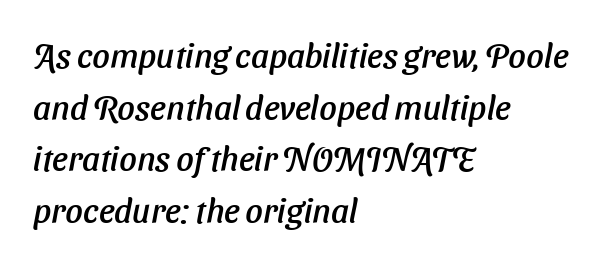
A normal amount of white space separates one row of letters from the next. It's the slanting kind of type. Rule under the text: the space is simply empty. No extra tracking has been applied to these lines. The rendering uses natural spacing where letterforms have individual widths.
